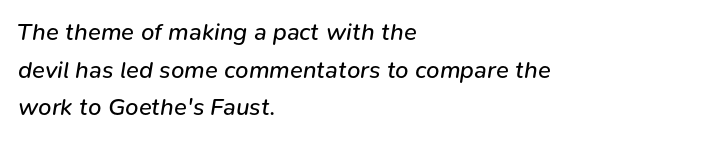
{"italic": "yes", "lean": "right", "slant_degrees": 9, "bold": "no", "underline": "no", "align": "left", "line_spacing": "normal", "line_spacing_ratio": 1.57, "letter_spacing": "normal", "letter_spacing_em": 0.0, "glyph_px": 24}
